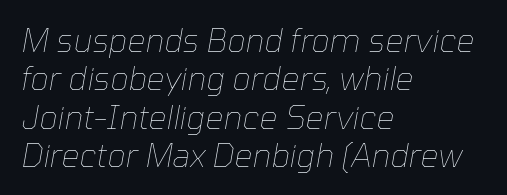
The glyphs look as if they've been sheared to an angle. Spacing verdict: proportional, widths tailored to each character. Spacing between characters is what you'd get straight out of the box. Has an underline been added? It has not. Summary of weight: not heavy and not bold. Casual observation: everything's shoved over to the left.
